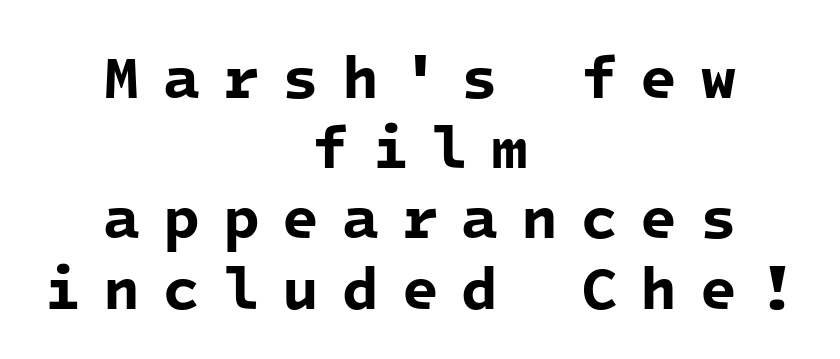
{"serif": "no", "bold": "yes", "weight": "bold", "width": "normal", "stroke_contrast": "low", "x_height": "medium", "monospaced": "yes", "underline": "no", "align": "center", "line_spacing_ratio": 1.17, "letter_spacing": "wide", "letter_spacing_em": 0.38, "glyph_px": 60}
